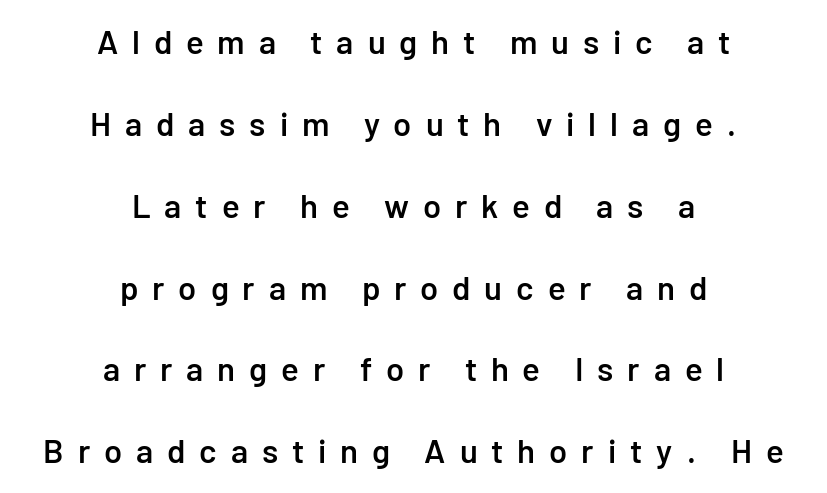
The image shows 33 px semibold sans-serif type, upright; set centered, loose line spacing (2.48x), unusually wide letter spacing (+0.42 em), not underlined; low stroke contrast and a medium x-height.
